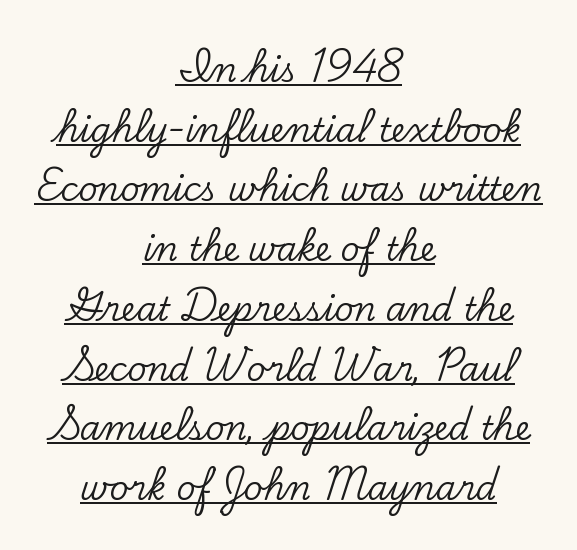
{"serif": "yes", "width": "normal", "stroke_contrast": "low", "x_height": "small", "monospaced": "no", "underline": "yes", "align": "center", "line_spacing_ratio": 1.81, "letter_spacing": "normal", "letter_spacing_em": 0.0, "glyph_px": 33}
